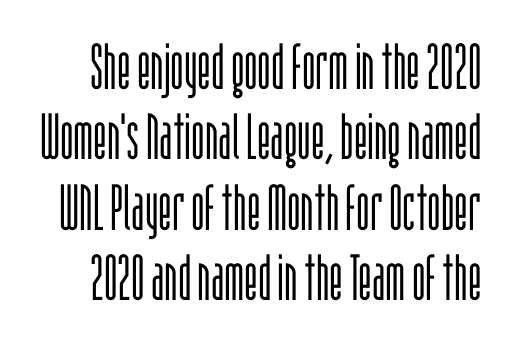
Classification — sans serif. The passage shown has conventional tracking throughout. The line-height multiplier appears low, near solid setting. Stem width sits at or under what a default text font uses. The space directly below the letters is spotless. The letters advance in unequal steps, a hallmark of proportional type.
